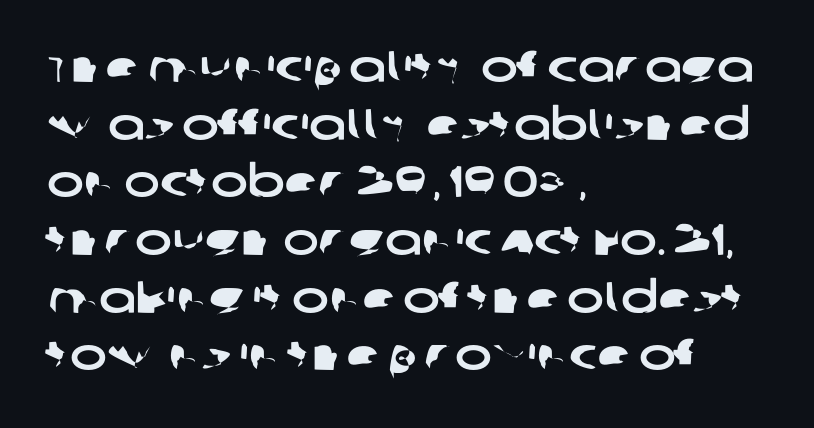
Q: Is the typeface a serif or a sans-serif typeface? A: Sans-serif.
Q: Is the text underlined? A: No.
Q: How is the paragraph aligned? A: Left-aligned.
Q: Is the spacing between letters normal or unusually wide? A: Normal.
Q: Is the spacing between lines tight, normal or loose? A: Normal.
Q: Width (condensed, normal, or wide)? A: Wide.
Q: Stroke contrast? A: Low.
Q: x-height? A: Large.
Q: Monospaced? A: No.
